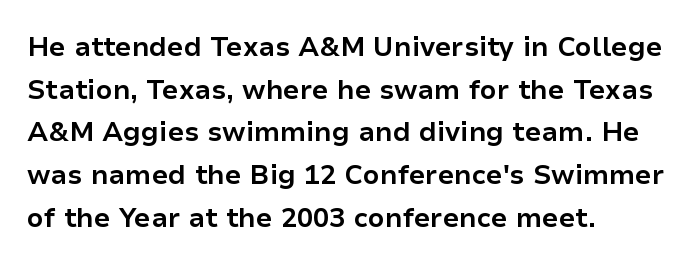
Typesetter's note: full bold, strokes at maximum text heaviness. Compared with typical paragraphs, the rows here are spaced about the same. Layout note: lines flush left. The passage shown is not underscored anywhere.
